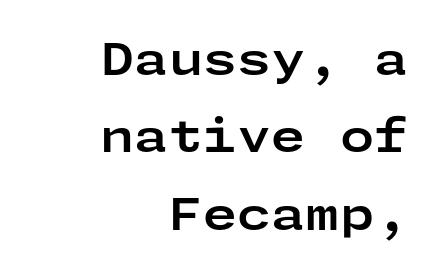
Q: Is the text bold? A: Yes.
Q: Is the text italic (slanted)? A: No, it is upright.
Q: Is the typeface a serif or a sans-serif typeface? A: Sans-serif.
Q: Is the text underlined? A: No.
Q: How is the paragraph aligned? A: Right-aligned.
Q: Is the spacing between letters normal or unusually wide? A: Normal.
Q: Width (condensed, normal, or wide)? A: Wide.
Q: Stroke contrast? A: Low.
Q: x-height? A: Medium.
